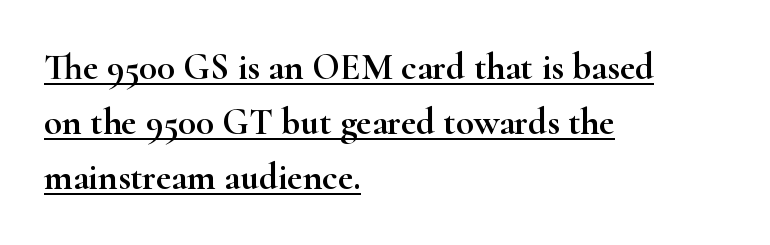
{"serif": "yes", "italic": "no", "width": "wide", "stroke_contrast": "high", "x_height": "small", "monospaced": "no", "underline": "yes", "align": "left", "line_spacing": "normal", "line_spacing_ratio": 1.49, "letter_spacing": "normal", "letter_spacing_em": 0.0, "glyph_px": 37}
